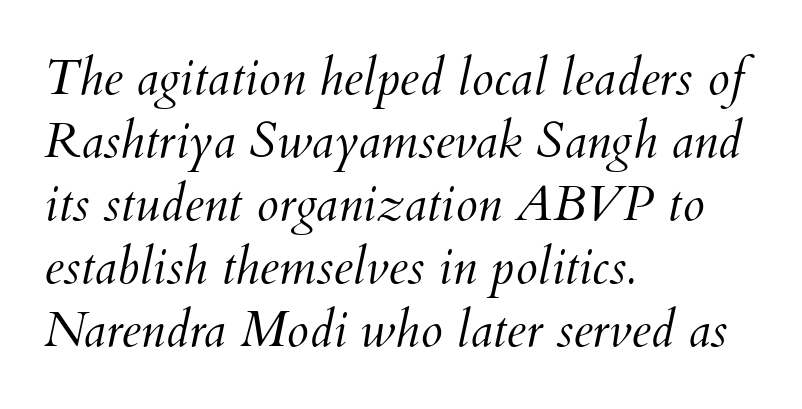
{"italic": "yes", "lean": "right", "slant_degrees": 12, "bold": "no", "weight": "light", "width": "normal", "stroke_contrast": "medium", "x_height": "small", "monospaced": "no", "underline": "no", "align": "left", "line_spacing": "normal", "line_spacing_ratio": 1.26, "letter_spacing": "normal", "letter_spacing_em": 0.0, "glyph_px": 50}
